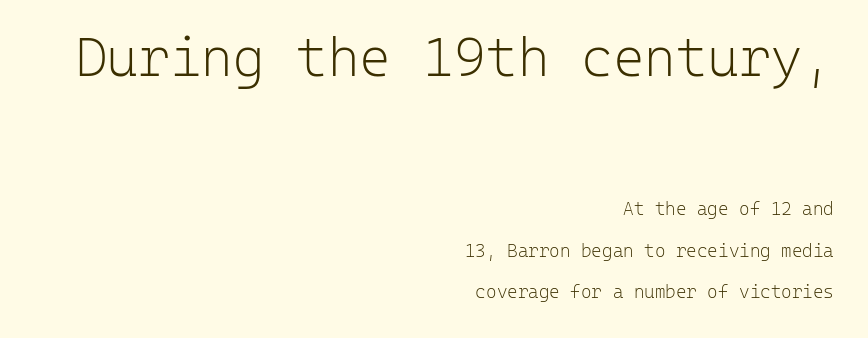
Size contrast runs from large at the top to small at the bottom. This rendering employs a face without finishing strokes, i.e., a sans-serif. Tracking value appears to be zero — textbook default spacing. The cut favours lightness, reaching ordinary text weight at its darkest.
